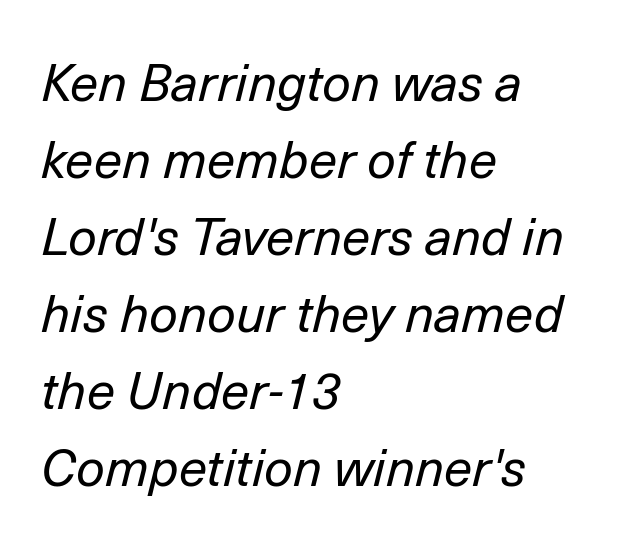
Each new line begins a customary step beneath the previous one. Anything drawn beneath the words? Only blank space. Think of a printed novel: that variable character pitch is what you see here. Emphasis-style slanted type is in use.
